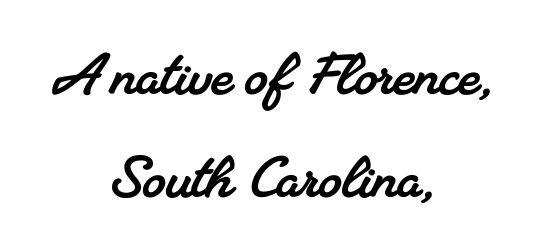
{"serif": "yes", "width": "normal", "stroke_contrast": "medium", "x_height": "small", "monospaced": "no", "underline": "no", "align": "center", "line_spacing": "normal", "line_spacing_ratio": 1.41, "letter_spacing": "normal", "letter_spacing_em": 0.0, "glyph_px": 73}
